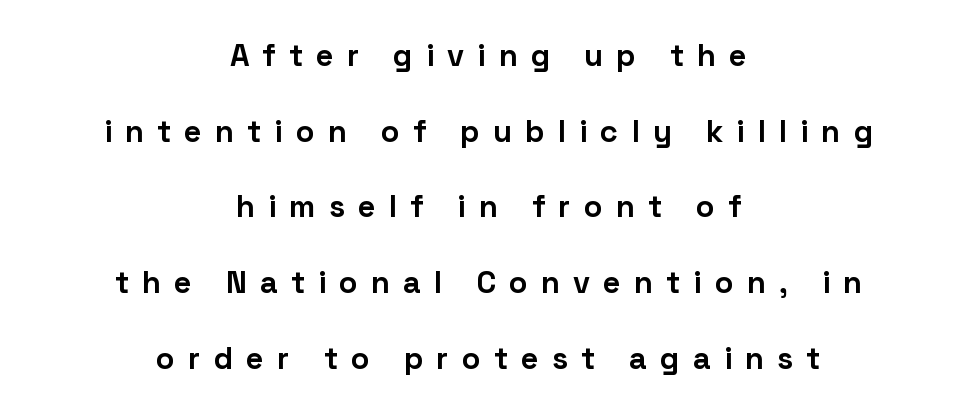
{"serif": "no", "italic": "no", "bold": "yes", "weight": "bold", "width": "normal", "stroke_contrast": "low", "x_height": "medium", "monospaced": "no", "underline": "no", "align": "center", "line_spacing": "loose", "line_spacing_ratio": 2.44, "letter_spacing": "wide", "letter_spacing_em": 0.42, "glyph_px": 31}
